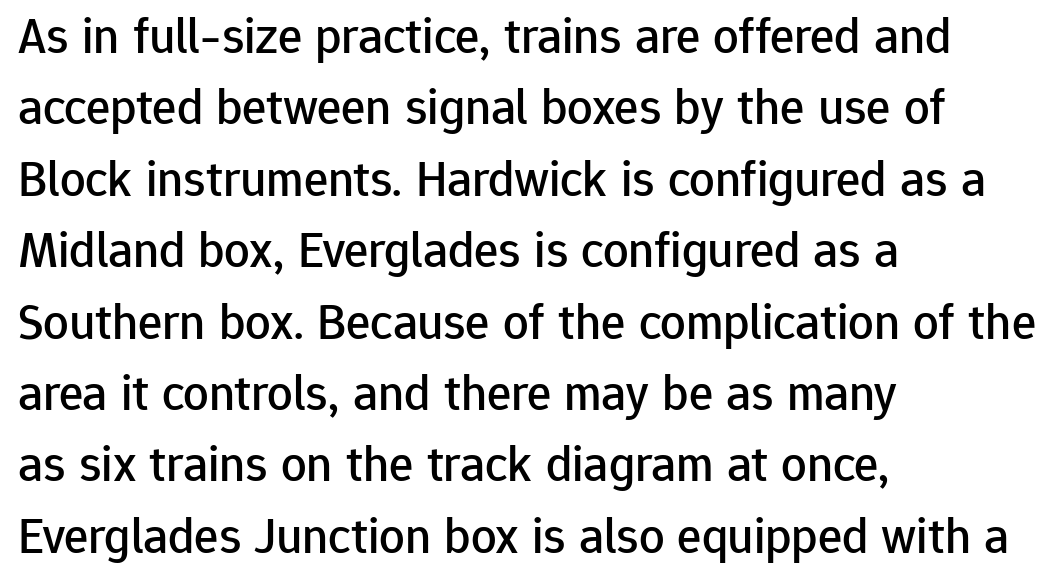
Note the varied advance widths — an 'i' is clearly narrower than an 'm'. Words float on clear page, feet unadorned. Nothing unusual about the tracking: characters are spaced as the font intends. Upright lettering throughout. One glance says typical: line gaps are just what's usual. Typeset ragged right — the left edge is the straight one.
